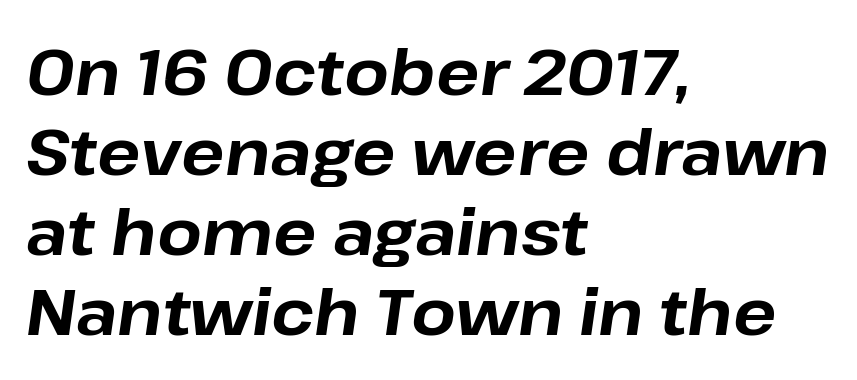
Q: Is the text bold? A: Yes.
Q: Is the text italic (slanted)? A: Yes, it leans right by about 8 degrees.
Q: Is the text underlined? A: No.
Q: How is the paragraph aligned? A: Left-aligned.
Q: Is the spacing between letters normal or unusually wide? A: Normal.
Q: Is the spacing between lines tight, normal or loose? A: Normal.
Q: Width (condensed, normal, or wide)? A: Normal.
Q: Stroke contrast? A: Low.
Q: x-height? A: Medium.
Q: Monospaced? A: No.
